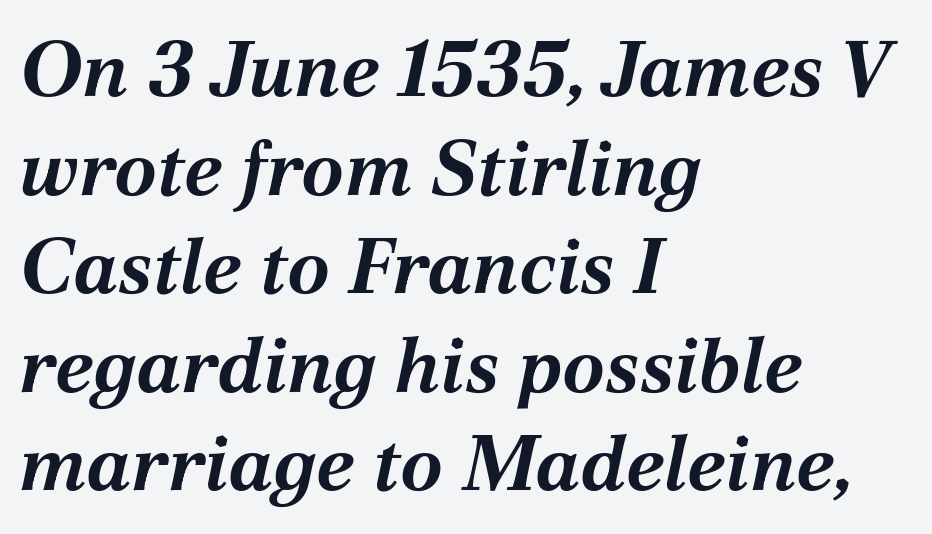
Q: Is the text bold? A: Yes.
Q: Is the text italic (slanted)? A: Yes, it leans right by about 12 degrees.
Q: Is the text underlined? A: No.
Q: How is the paragraph aligned? A: Left-aligned.
Q: Is the spacing between letters normal or unusually wide? A: Normal.
Q: Is the spacing between lines tight, normal or loose? A: Normal.
Q: Width (condensed, normal, or wide)? A: Normal.
Q: Stroke contrast? A: Medium.
Q: x-height? A: Medium.
Q: Monospaced? A: No.
